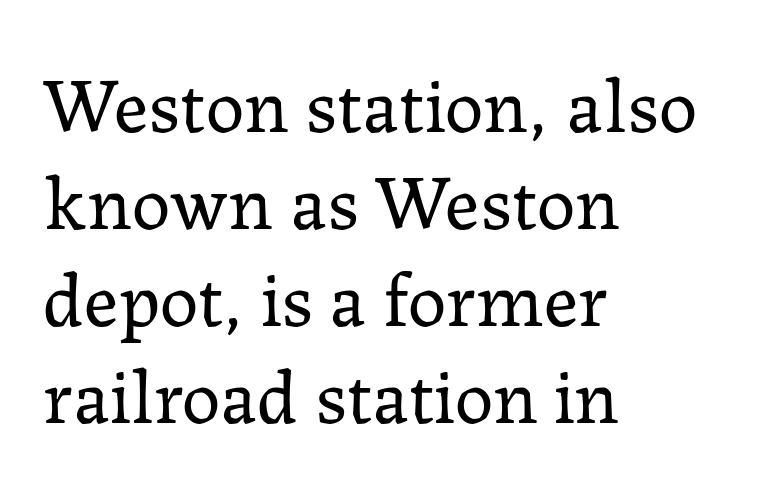
{"serif": "yes", "italic": "no", "bold": "no", "weight": "regular", "width": "normal", "stroke_contrast": "low", "x_height": "medium", "monospaced": "no", "underline": "no", "align": "left", "line_spacing": "normal", "line_spacing_ratio": 1.26, "letter_spacing": "normal", "letter_spacing_em": 0.0, "glyph_px": 77}
